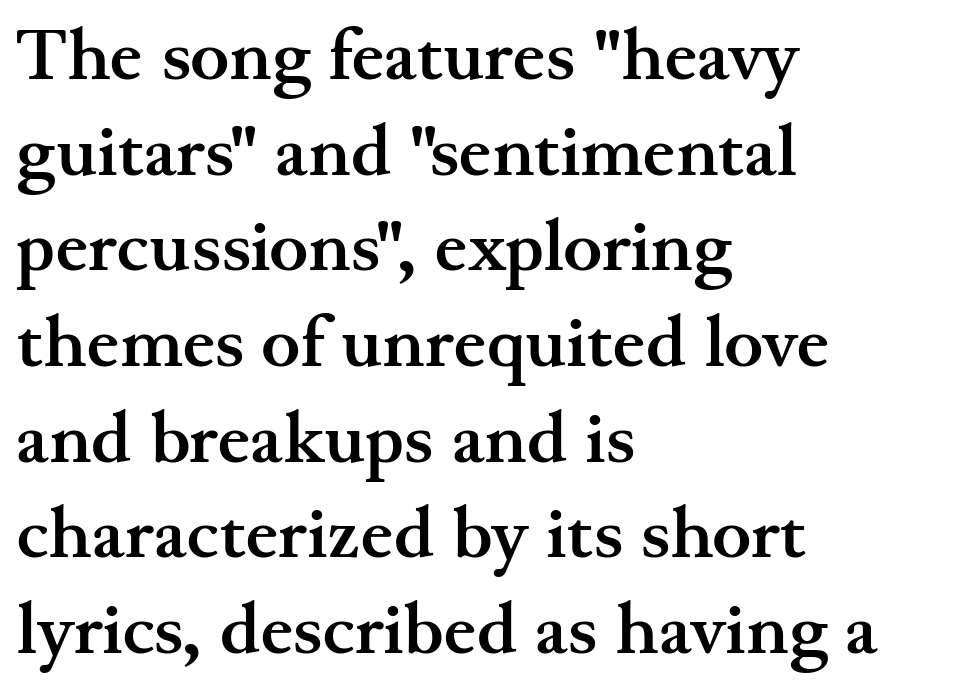
The image shows 73 px semibold, wide serif type, upright; set left-aligned, normal line spacing (1.31x), normal letter spacing, not underlined; medium stroke contrast and a small x-height.
